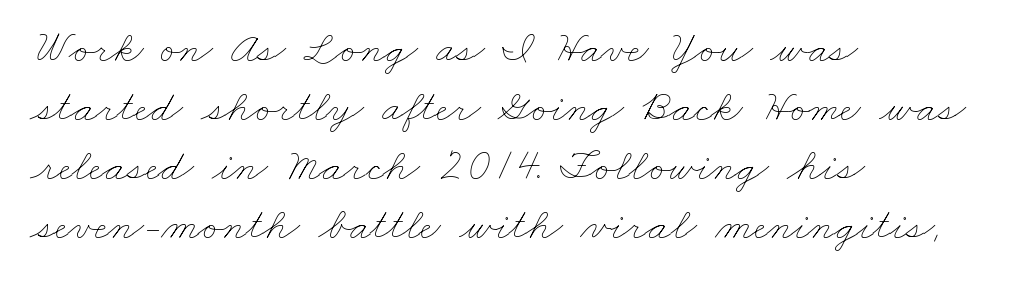
The image shows 45 px thin, wide type; set left-aligned, normal line spacing (1.31x), normal letter spacing, not underlined; low stroke contrast and a small x-height.
